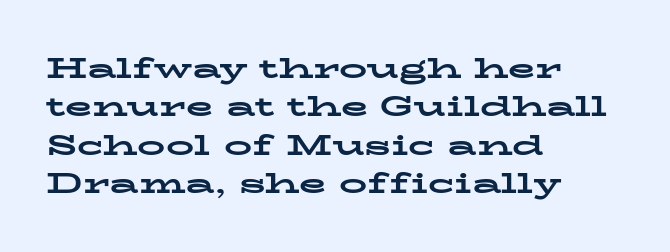
{"serif": "yes", "italic": "no", "bold": "yes", "weight": "bold", "width": "wide", "stroke_contrast": "low", "x_height": "medium", "monospaced": "no", "underline": "no", "align": "left", "line_spacing": "normal", "line_spacing_ratio": 1.37, "letter_spacing": "normal", "letter_spacing_em": 0.0, "glyph_px": 28}
